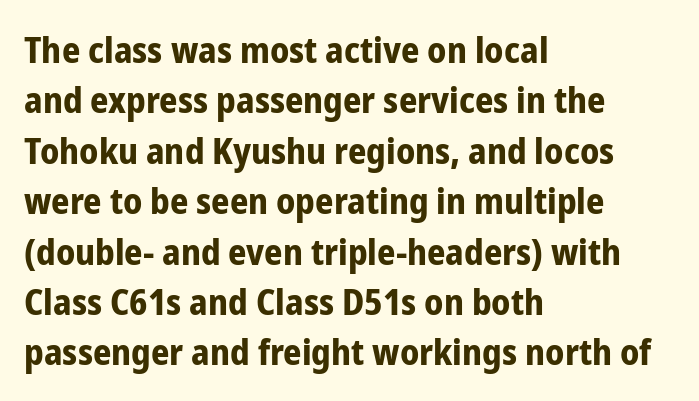
Q: Is the text bold? A: Yes.
Q: Is the text italic (slanted)? A: No, it is upright.
Q: Is the typeface a serif or a sans-serif typeface? A: Sans-serif.
Q: Is the text underlined? A: No.
Q: How is the paragraph aligned? A: Left-aligned.
Q: Is the spacing between letters normal or unusually wide? A: Normal.
Q: Is the spacing between lines tight, normal or loose? A: Normal.
Q: Width (condensed, normal, or wide)? A: Condensed.
Q: Stroke contrast? A: Low.
Q: x-height? A: Medium.
Q: Monospaced? A: No.
